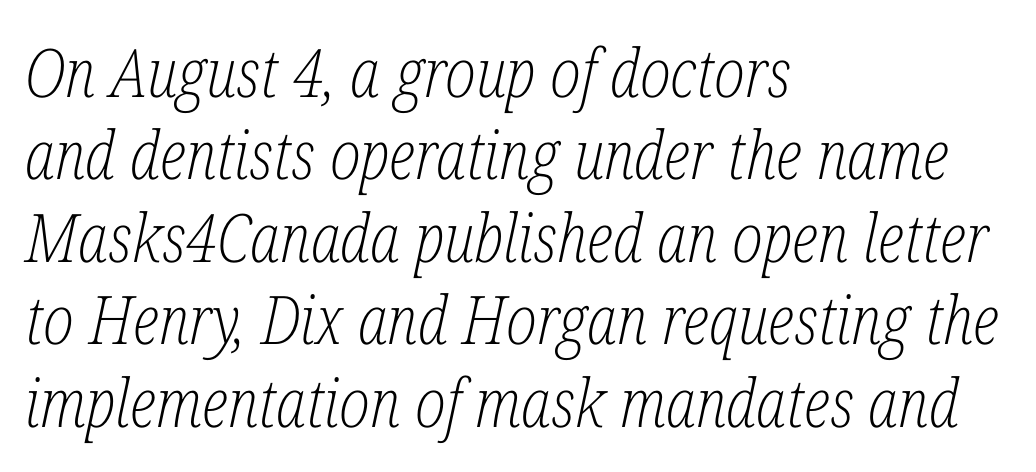
{"serif": "yes", "italic": "yes", "lean": "right", "slant_degrees": 12, "bold": "no", "weight": "light", "width": "condensed", "stroke_contrast": "low", "x_height": "medium", "monospaced": "no", "underline": "no", "align": "left", "line_spacing_ratio": 1.23, "letter_spacing": "normal", "letter_spacing_em": 0.0, "glyph_px": 67}
